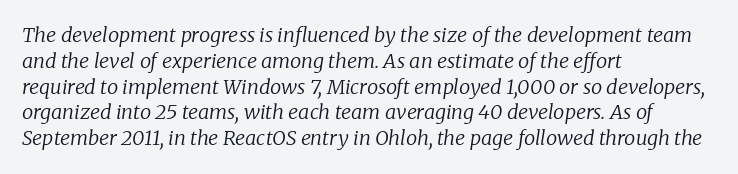
Tracking here is standard; glyphs follow each other at the usual distance. Stroke thickness stays within the range of a standard reading face or lighter. Characters are canted at an angle relative to the baseline's perpendicular. The setting favours the left margin, as ordinary paragraphs usually do. Honestly, there is no underline to notice here at all.
